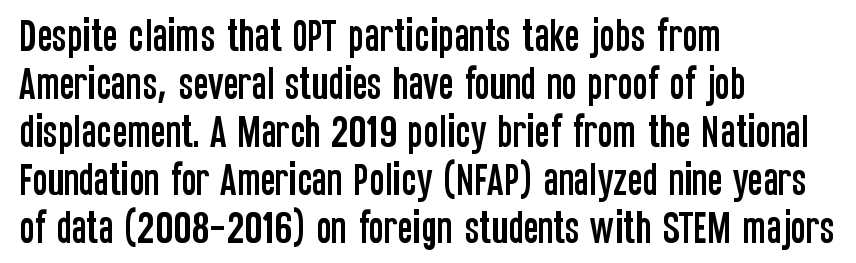
The rendering anchors every line to the left-hand side. Lines of text with bare space underneath. Observe the absence of serifs on each vertical stroke in this sample. Does the leading feel generous? No, just average. Compared with typical body copy, the letter spacing here is the same. Notice how the stems are strictly vertical — no italics here.
